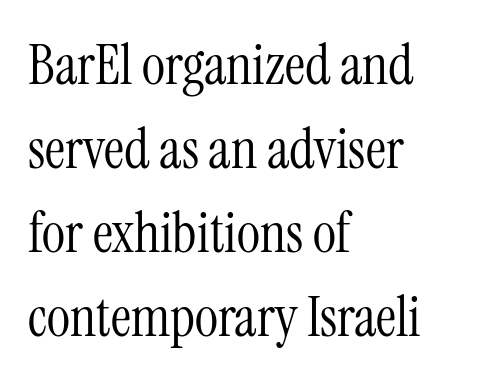
The image shows 56 px light, condensed serif type, upright; set left-aligned, normal line spacing (1.5x), normal letter spacing, not underlined; medium stroke contrast and a medium x-height.
